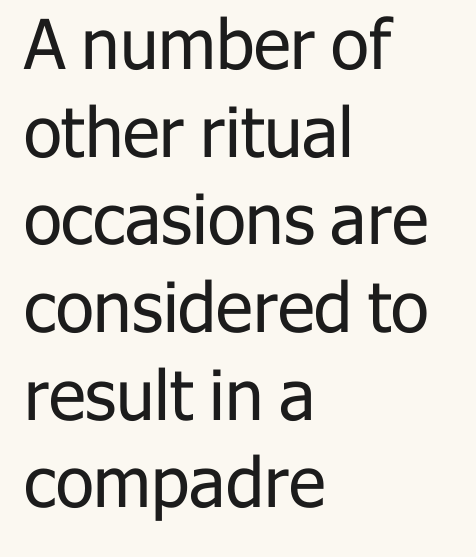
The image shows 69 px regular-weight sans-serif type, upright; set left-aligned, normal line spacing (1.27x), normal letter spacing, not underlined; low stroke contrast and a medium x-height.
